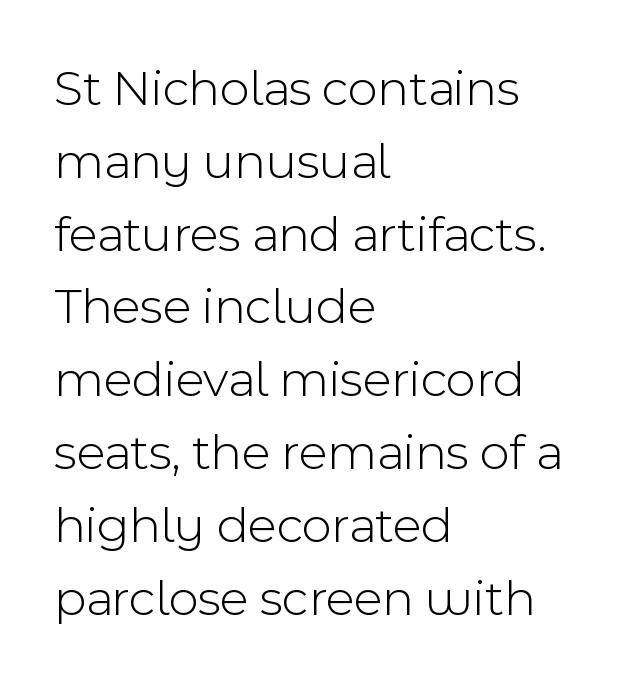
{"serif": "no", "italic": "no", "bold": "no", "weight": "light", "width": "normal", "x_height": "medium", "monospaced": "no", "underline": "no", "align": "left", "line_spacing": "normal", "line_spacing_ratio": 1.4, "letter_spacing": "normal", "letter_spacing_em": 0.0, "glyph_px": 52}
